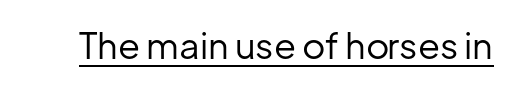
Looks like regular typesetting: each glyph gets only the width it needs. Unlike a traditional serif, this face leaves its strokes unadorned. Rendered with straight, roman letterforms. Underlining? Definitely there.
